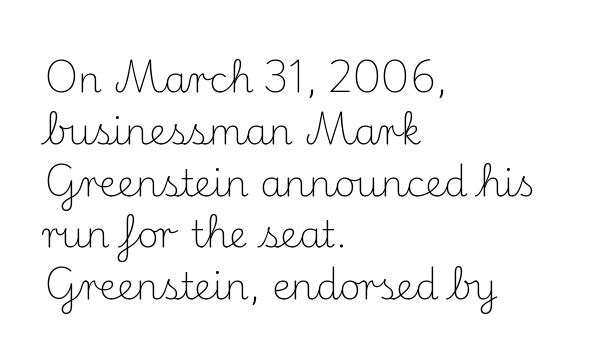
{"serif": "yes", "italic": "no", "bold": "no", "weight": "light", "width": "normal", "stroke_contrast": "medium", "x_height": "small", "monospaced": "no", "underline": "no", "align": "left", "line_spacing": "normal", "line_spacing_ratio": 1.4, "letter_spacing": "normal", "letter_spacing_em": 0.0, "glyph_px": 37}
